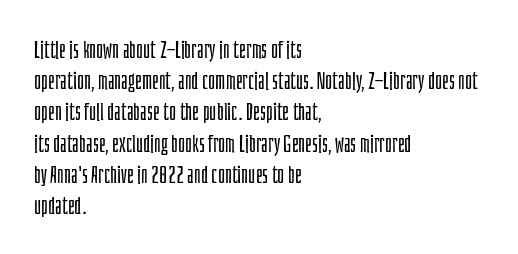
The ragged edge is on the right, which tells us the setting is flush left. The passage shown is not underscored anywhere. These lines were composed using upright roman letters. This sample uses plain, unmodified letter spacing. Reading down the column, the eye jumps a familiar distance to each next line.
